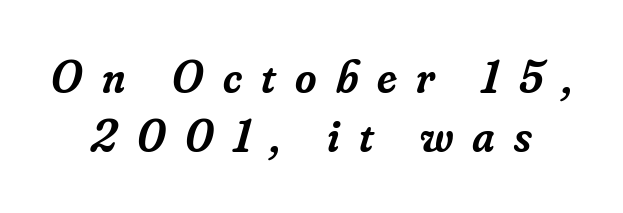
Varying glyph widths throughout — classic text-font behaviour. Firm but not heavy-handed strokes: this text is semibold. Serif or sans? Serif — the stroke terminals have little feet. These lines sit exactly where default settings would place them. Every character sits at an angle, as italics do.
